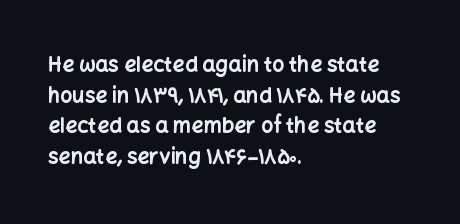
The image shows 21 px bold type, upright; set left-aligned, normal line spacing (1.46x), normal letter spacing, not underlined.
